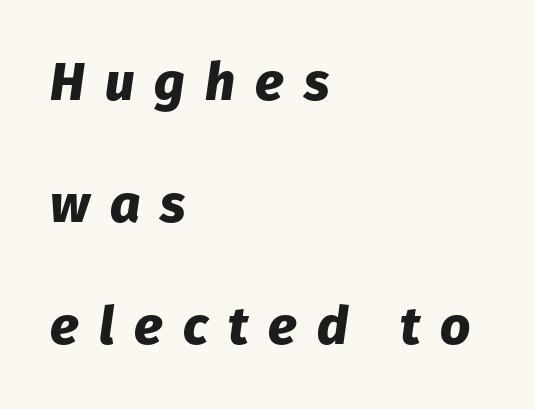
Underline: absent. If you measured baseline to baseline, you'd find a long distance. Horizontal alignment here is leftward, the default for most running prose. Loose tracking; the words dissolve into strings of separated letters. Think of a printed novel: that variable character pitch is what you see here.
